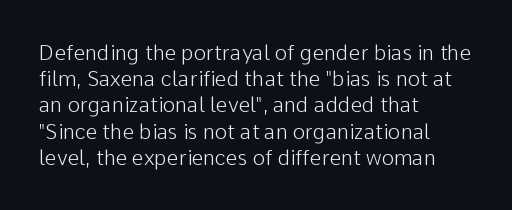
{"italic": "no", "bold": "no", "underline": "no", "align": "left", "line_spacing": "normal", "line_spacing_ratio": 1.25, "letter_spacing": "normal", "letter_spacing_em": 0.0, "glyph_px": 21}
